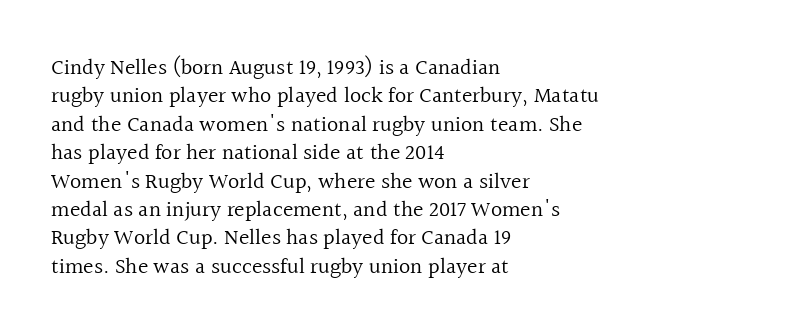
The image shows 22 px text type, upright; set left-aligned, normal line spacing (1.29x), normal letter spacing, not underlined.
